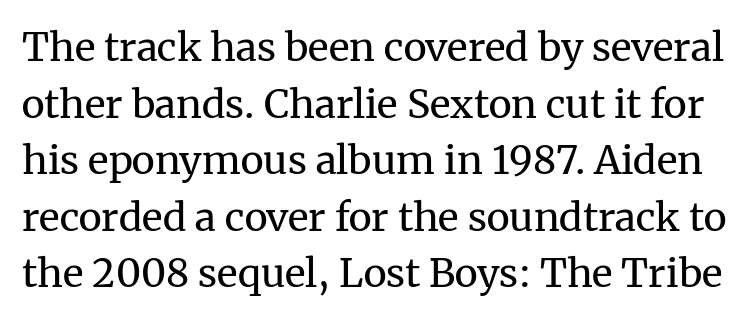
{"serif": "yes", "italic": "no", "bold": "no", "weight": "regular", "width": "normal", "stroke_contrast": "medium", "x_height": "medium", "monospaced": "no", "underline": "no", "line_spacing": "normal", "line_spacing_ratio": 1.45, "letter_spacing": "normal", "letter_spacing_em": 0.0, "glyph_px": 39}
